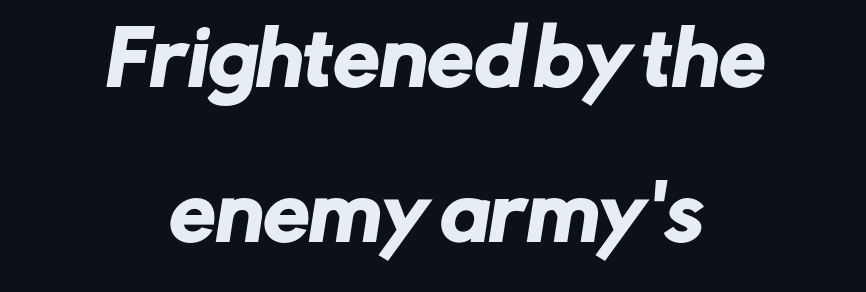
The image shows 74 px sans-serif type; set centered, loose line spacing (2.09x), normal letter spacing, not underlined; low stroke contrast and a medium x-height.
